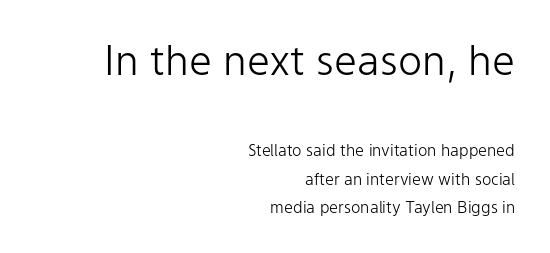
The image shows 41 px light sans-serif type, upright; set right-aligned, line spacing 1.77x, normal letter spacing, not underlined; the first (top) block is 2.56x larger; low stroke contrast and a medium x-height.
